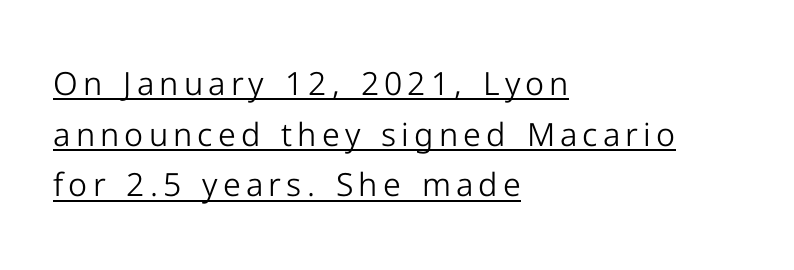
Quick note: interline space is typical. Character widths vary here, with narrow letters taking less room than wide ones. A quiet, ordinary-to-light weight characterises the typeface. Has an underline been added? It has. The lines are quadded left.
